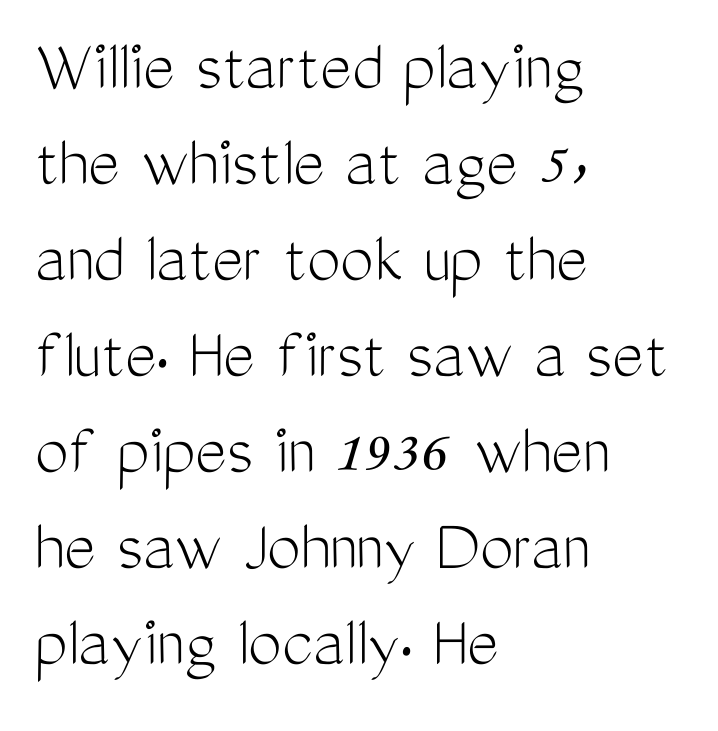
Q: Is the text bold? A: No.
Q: Is the text italic (slanted)? A: No, it is upright.
Q: Is the typeface a serif or a sans-serif typeface? A: Sans-serif.
Q: Is the text underlined? A: No.
Q: How is the paragraph aligned? A: Left-aligned.
Q: Is the spacing between letters normal or unusually wide? A: Normal.
Q: Is the spacing between lines tight, normal or loose? A: Normal.
Q: Width (condensed, normal, or wide)? A: Condensed.
Q: Stroke contrast? A: Medium.
Q: x-height? A: Medium.
Q: Monospaced? A: No.
